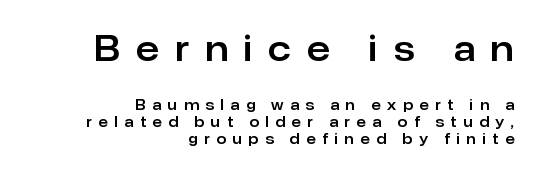
The image shows 34 px sans-serif type, upright; set right-aligned, line spacing 1.21x, unusually wide letter spacing (+0.47 em), not underlined; the first (top) block is 2.43x larger; low stroke contrast and a medium x-height.
